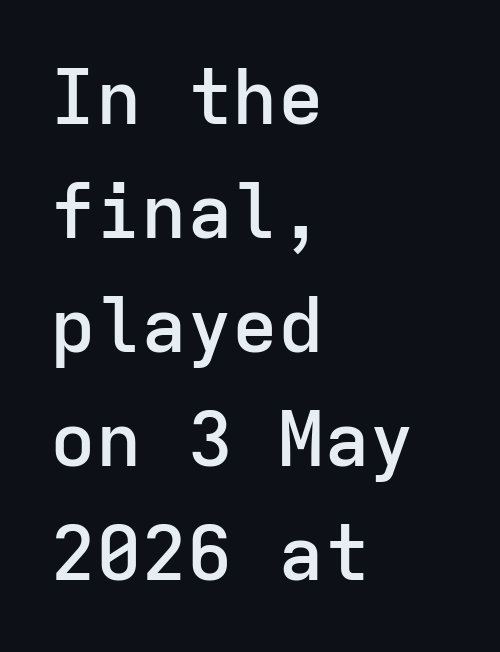
{"serif": "no", "italic": "no", "bold": "semi", "weight": "semibold", "width": "normal", "stroke_contrast": "low", "x_height": "medium", "monospaced": "yes", "underline": "no", "align": "left", "line_spacing": "normal", "line_spacing_ratio": 1.5, "letter_spacing": "normal", "letter_spacing_em": 0.0, "glyph_px": 76}
